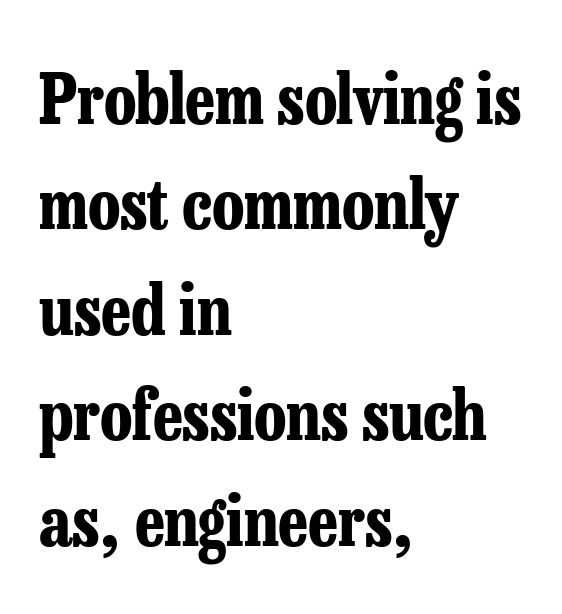
Q: Is the text bold? A: Yes.
Q: Is the text italic (slanted)? A: No, it is upright.
Q: Is the typeface a serif or a sans-serif typeface? A: Serif.
Q: Is the text underlined? A: No.
Q: How is the paragraph aligned? A: Left-aligned.
Q: Is the spacing between letters normal or unusually wide? A: Normal.
Q: Is the spacing between lines tight, normal or loose? A: Normal.
Q: Width (condensed, normal, or wide)? A: Condensed.
Q: Stroke contrast? A: Low.
Q: x-height? A: Medium.
Q: Monospaced? A: No.
